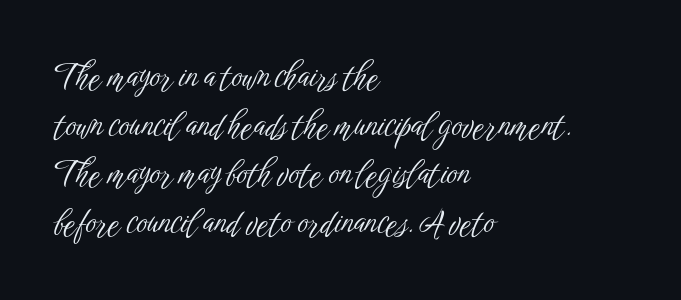
The rendering anchors every line to the left-hand side. Check where the strokes stop: nothing finishes them off — pure sans. Caption: standard tracking, unaltered. Stems here are at most as thick as an everyday book face. This rendering features lettering with no underline.
